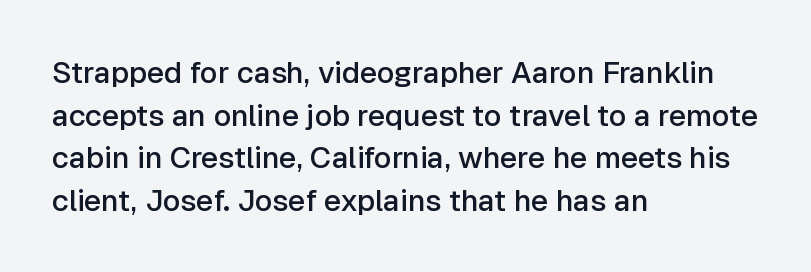
Q: Is the text bold? A: Semi-bold.
Q: Is the text italic (slanted)? A: No, it is upright.
Q: Is the typeface a serif or a sans-serif typeface? A: Sans-serif.
Q: Is the text underlined? A: No.
Q: How is the paragraph aligned? A: Left-aligned.
Q: Is the spacing between letters normal or unusually wide? A: Normal.
Q: Is the spacing between lines tight, normal or loose? A: Normal.
Q: Width (condensed, normal, or wide)? A: Normal.
Q: Stroke contrast? A: Low.
Q: x-height? A: Medium.
Q: Monospaced? A: No.
